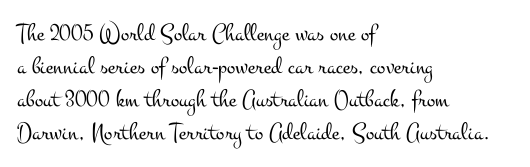
The image shows 25 px text type; set left-aligned, normal line spacing (1.32x), normal letter spacing, not underlined.
